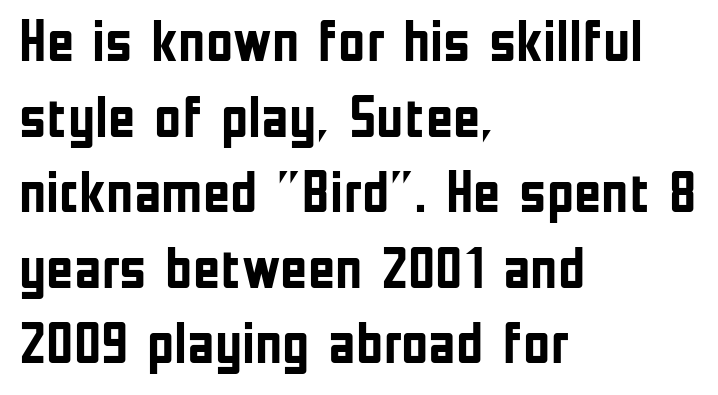
The image shows 59 px semibold, condensed sans-serif type, upright; set left-aligned, normal line spacing (1.28x), normal letter spacing, not underlined; low stroke contrast and a medium x-height.
